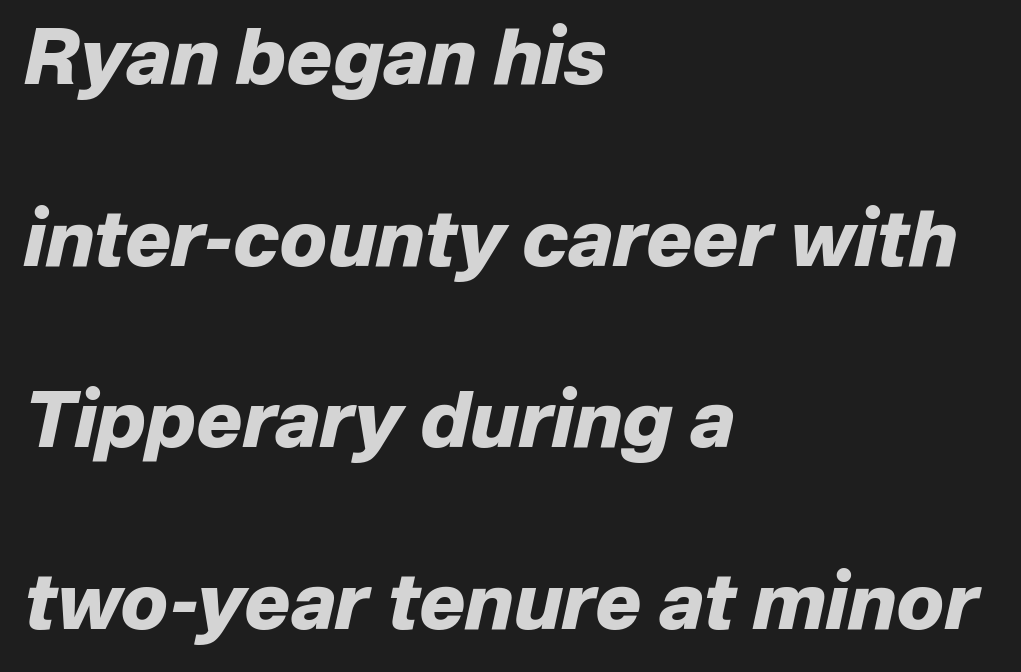
{"italic": "yes", "lean": "right", "slant_degrees": 12, "bold": "yes", "weight": "heavy", "width": "normal", "stroke_contrast": "low", "x_height": "medium", "monospaced": "no", "underline": "no", "align": "left", "line_spacing": "loose", "line_spacing_ratio": 2.36, "letter_spacing": "normal", "letter_spacing_em": 0.0, "glyph_px": 77}
